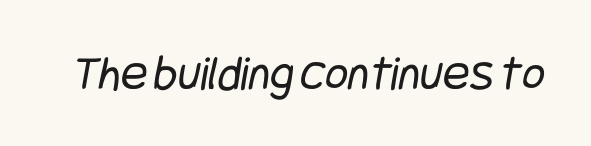
The image shows 50 px regular-weight, condensed sans-serif type; set normal letter spacing, not underlined; low stroke contrast and a large x-height.
